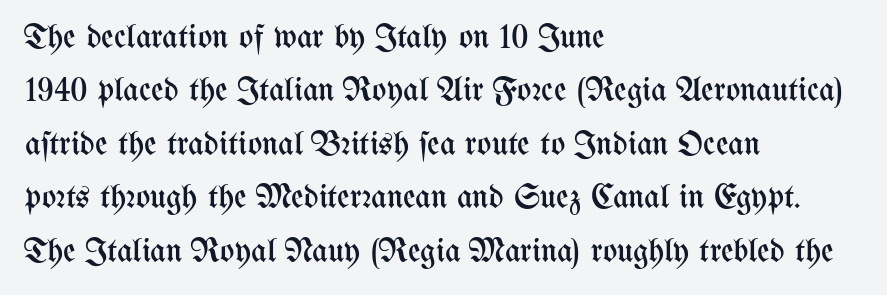
The image shows 34 px regular-weight, condensed type, upright; set left-aligned, normal line spacing (1.57x), normal letter spacing, not underlined; medium stroke contrast and a medium x-height.
